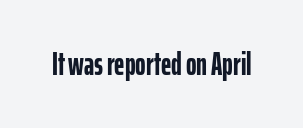
Is the letter spacing exaggerated? No — it looks like the ordinary default. The characters display no serif detailing; their extremities are plain. The space beneath each line is pristine and unruled. Think of a printed novel: that variable character pitch is what you see here.
